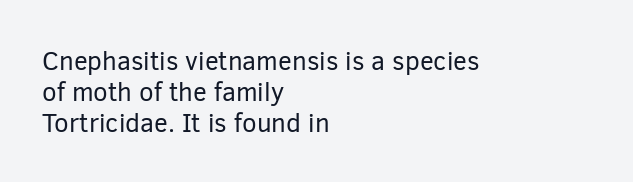
Compared with a typical body face, this is equally light or lighter still. Underline: absent. Casual observation: everything's shoved over to the left. The typography opts for an upright posture over an oblique one. The line texture is even and compact thanks to regular tracking.
